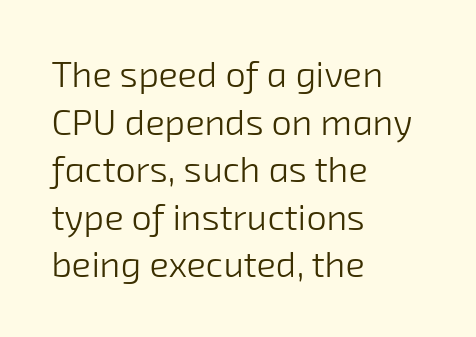
No feet cap the strokes, marking this as sans-serif type. These lines stack with their left ends in a neat column. Nothing unusual about the tracking: characters are spaced as the font intends. A typesetter would call this proportional, since set widths differ per character.
